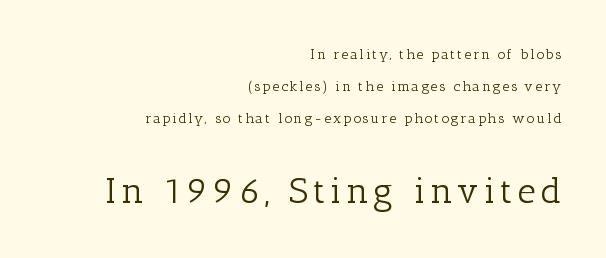
Q: Is the text bold? A: No.
Q: Is the text italic (slanted)? A: No, it is upright.
Q: Is the typeface a serif or a sans-serif typeface? A: Serif.
Q: Is the text underlined? A: No.
Q: How is the paragraph aligned? A: Right-aligned.
Q: Is the spacing between lines tight, normal or loose? A: Loose.
Q: Which block of text is set in a larger size, the first (top) or the second (bottom)? A: The second (bottom) one.
Q: Width (condensed, normal, or wide)? A: Normal.
Q: Stroke contrast? A: Low.
Q: x-height? A: Medium.
Q: Monospaced? A: No.
